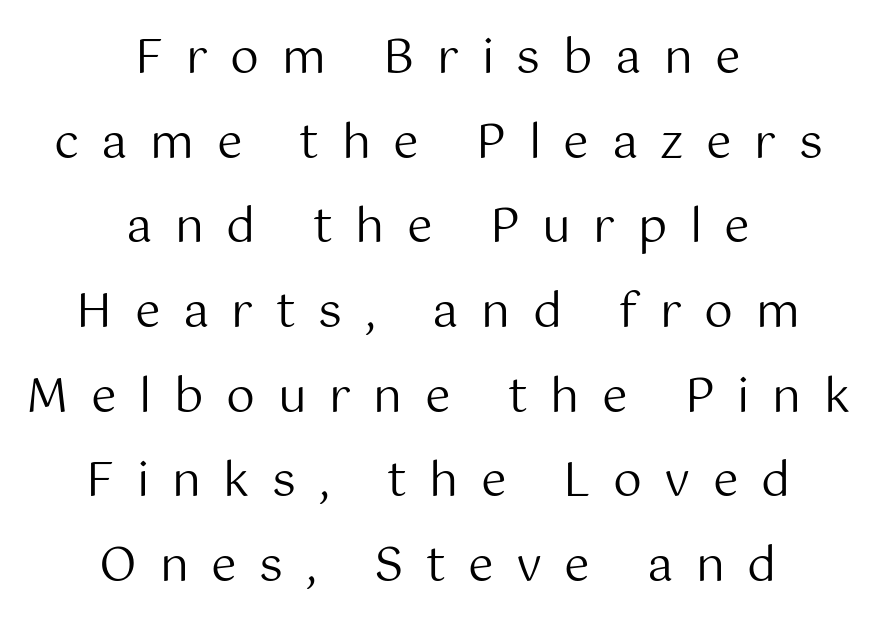
Q: Is the text bold? A: No.
Q: Is the text italic (slanted)? A: No, it is upright.
Q: Is the typeface a serif or a sans-serif typeface? A: Sans-serif.
Q: Is the text underlined? A: No.
Q: How is the paragraph aligned? A: Centered.
Q: Is the spacing between letters normal or unusually wide? A: Unusually wide.
Q: Width (condensed, normal, or wide)? A: Normal.
Q: Stroke contrast? A: Medium.
Q: x-height? A: Medium.
Q: Monospaced? A: No.
